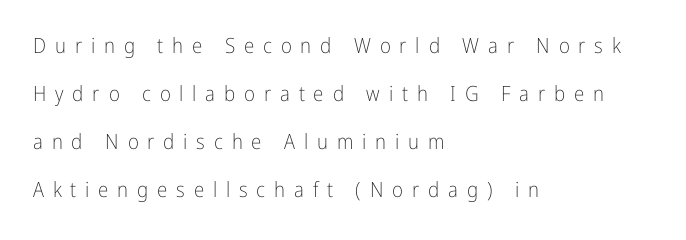
Nobody drew a line under any word here. The leading is generous, giving the passage an open texture. Characters follow at a spacing far wider than the type designer built in. Reading down the block, your eye returns to a fixed left position each line. A roman cut, with each character standing at attention.
